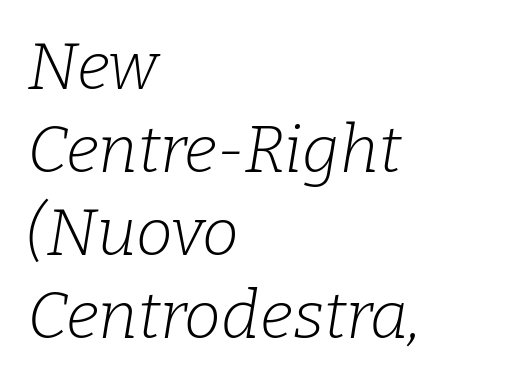
Rule under the text: the space is simply empty. Characters follow at the spacing the type designer built in. These lines sit exactly where default settings would place them. In terms of posture, this sample is oblique. The letters look calm and open, with moderate or lighter stems. The setting favours the left margin, as ordinary paragraphs usually do.
